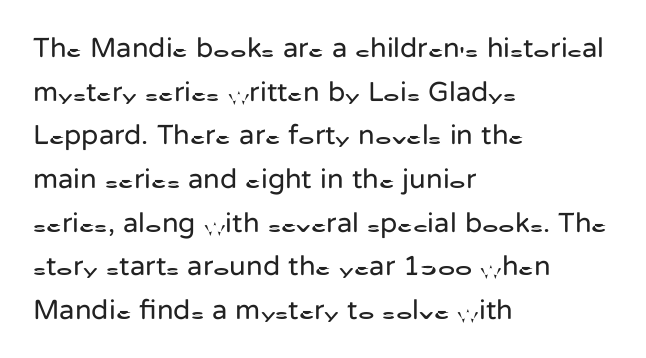
The horizontal fit of the characters is conventional and even. Is the block centered? No — it sits flush against the left margin. Do the letters lean? They stand straight. Honestly, the row spacing looks completely unremarkable. Just letters on the line, the space beneath them empty. These glyphs show unthickened strokes, regular width or finer.
